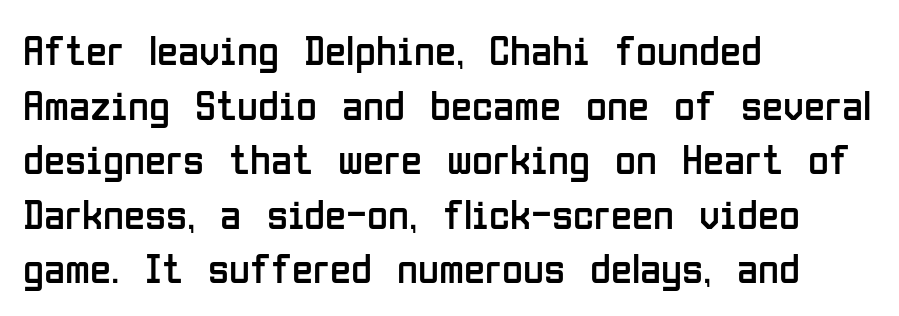
The image shows 43 px regular-weight, condensed sans-serif type, upright; set left-aligned, normal line spacing (1.27x), normal letter spacing, not underlined; low stroke contrast and a medium x-height.
